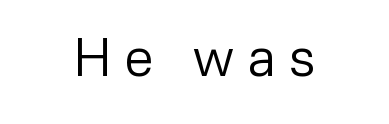
{"serif": "no", "italic": "no", "bold": "no", "weight": "regular", "width": "normal", "stroke_contrast": "low", "x_height": "medium", "monospaced": "no", "underline": "no", "letter_spacing": "wide", "letter_spacing_em": 0.26, "glyph_px": 53}
